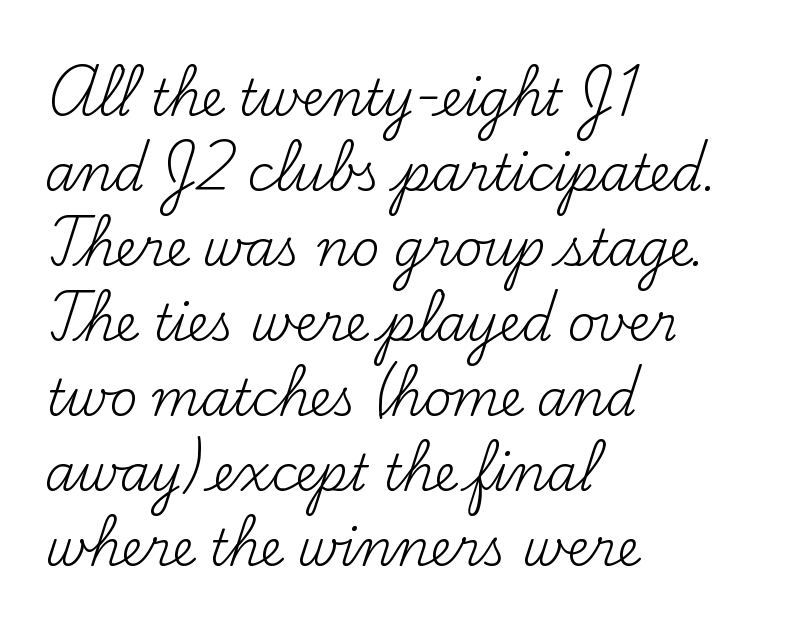
The image shows 49 px regular-weight serif type; set left-aligned, normal line spacing (1.53x), normal letter spacing, not underlined; medium stroke contrast and a small x-height.
